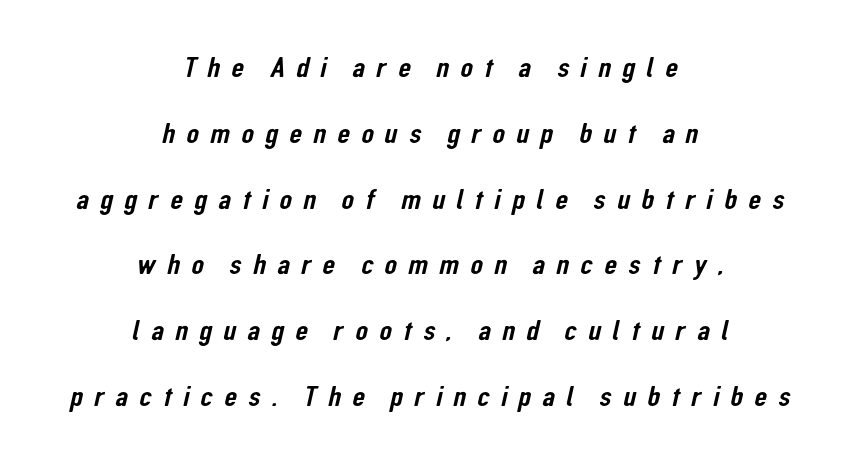
{"serif": "no", "width": "condensed", "stroke_contrast": "low", "x_height": "medium", "monospaced": "no", "underline": "no", "align": "center", "line_spacing": "loose", "line_spacing_ratio": 2.27, "letter_spacing": "wide", "letter_spacing_em": 0.39, "glyph_px": 29}
